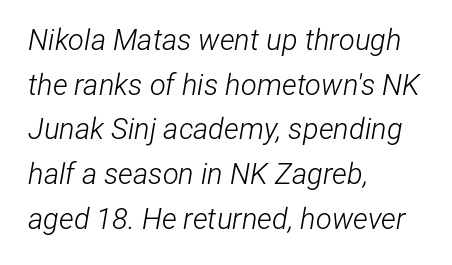
Q: Is the text bold? A: No.
Q: Is the text italic (slanted)? A: Yes, it leans right by about 12 degrees.
Q: Is the text underlined? A: No.
Q: How is the paragraph aligned? A: Left-aligned.
Q: Is the spacing between letters normal or unusually wide? A: Normal.
Q: Is the spacing between lines tight, normal or loose? A: Normal.
Q: Width (condensed, normal, or wide)? A: Condensed.
Q: Stroke contrast? A: Low.
Q: x-height? A: Medium.
Q: Monospaced? A: No.
